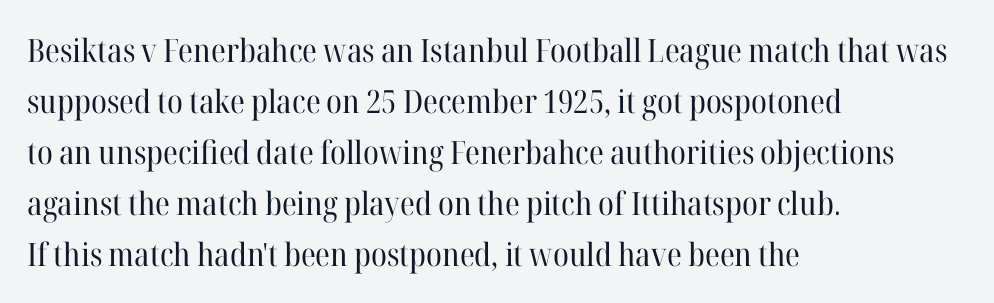
Q: Is the text bold? A: No.
Q: Is the text italic (slanted)? A: No, it is upright.
Q: Is the typeface a serif or a sans-serif typeface? A: Serif.
Q: Is the text underlined? A: No.
Q: How is the paragraph aligned? A: Left-aligned.
Q: Is the spacing between letters normal or unusually wide? A: Normal.
Q: Is the spacing between lines tight, normal or loose? A: Normal.
Q: Width (condensed, normal, or wide)? A: Normal.
Q: Stroke contrast? A: High.
Q: x-height? A: Medium.
Q: Monospaced? A: No.
